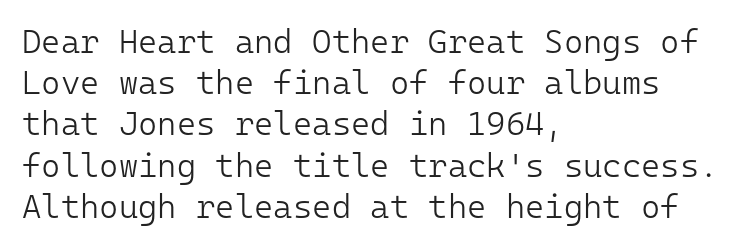
Q: Is the text bold? A: No.
Q: Is the text italic (slanted)? A: No, it is upright.
Q: Is the typeface a serif or a sans-serif typeface? A: Sans-serif.
Q: Is the text underlined? A: No.
Q: How is the paragraph aligned? A: Left-aligned.
Q: Is the spacing between letters normal or unusually wide? A: Normal.
Q: Is the spacing between lines tight, normal or loose? A: Normal.
Q: Width (condensed, normal, or wide)? A: Normal.
Q: Stroke contrast? A: Low.
Q: x-height? A: Medium.
Q: Monospaced? A: Yes.
